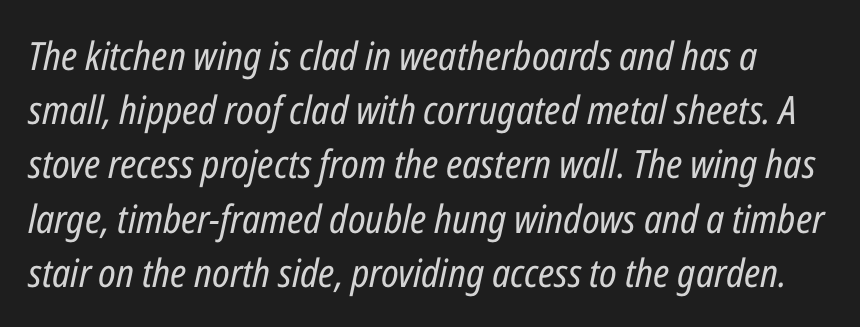
Q: Is the text bold? A: No.
Q: Is the text italic (slanted)? A: Yes, it leans right by about 12 degrees.
Q: Is the text underlined? A: No.
Q: Is the spacing between letters normal or unusually wide? A: Normal.
Q: Is the spacing between lines tight, normal or loose? A: Normal.
Q: Width (condensed, normal, or wide)? A: Condensed.
Q: Stroke contrast? A: Low.
Q: x-height? A: Medium.
Q: Monospaced? A: No.
